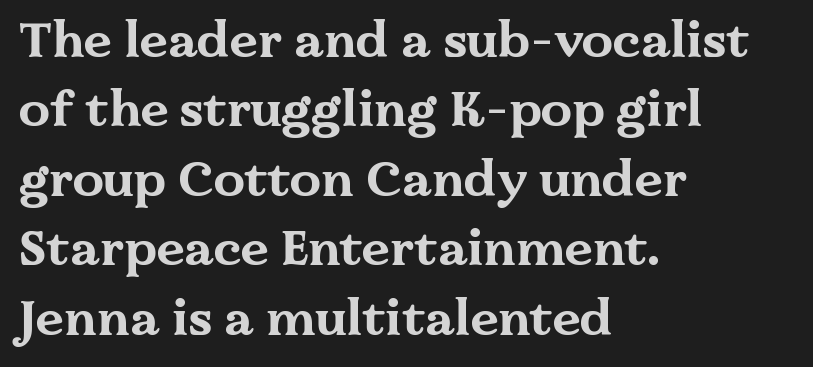
{"serif": "yes", "italic": "no", "bold": "yes", "weight": "bold", "width": "wide", "stroke_contrast": "medium", "x_height": "medium", "monospaced": "no", "underline": "no", "align": "left", "line_spacing": "normal", "line_spacing_ratio": 1.39, "letter_spacing": "normal", "letter_spacing_em": 0.0, "glyph_px": 50}
